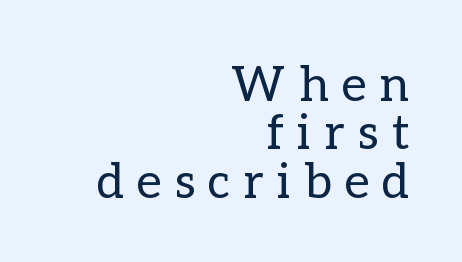
The image shows 48 px regular-weight type, upright; set right-aligned, tight line spacing (1.01x), unusually wide letter spacing (+0.28 em), not underlined; low stroke contrast and a medium x-height.
